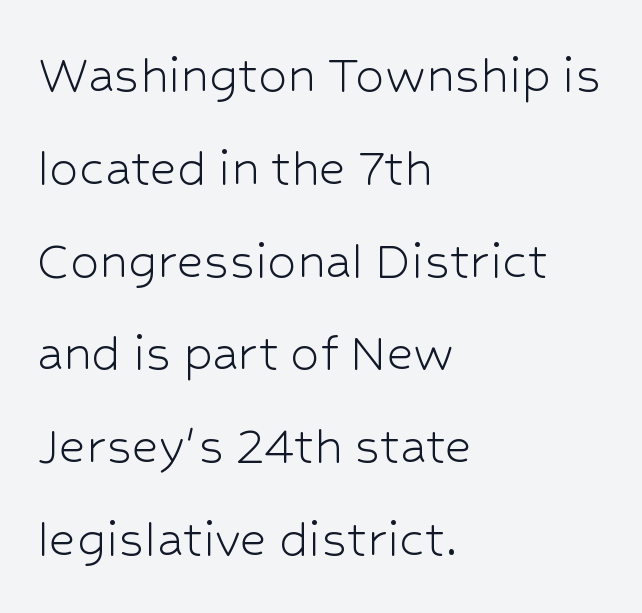
Glance below the letters and you will spot only blank space. The paragraph shown leans on its left margin. Vertically, the passage feels balanced, rows spaced as you'd expect. Think standard paragraph weight, or any step lighter than that. You can tell it's not italic because the verticals are truly vertical. Letterform terminals end flat and unadorned throughout the passage.
